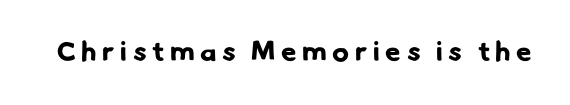
Examine the stroke ends and you'll find no serifs. Heft: maximum for text — a bold. How are the letters spaced? Widely, with obvious added tracking. Lines of text with bare space underneath. These lines are rendered in a variable-pitch font.
